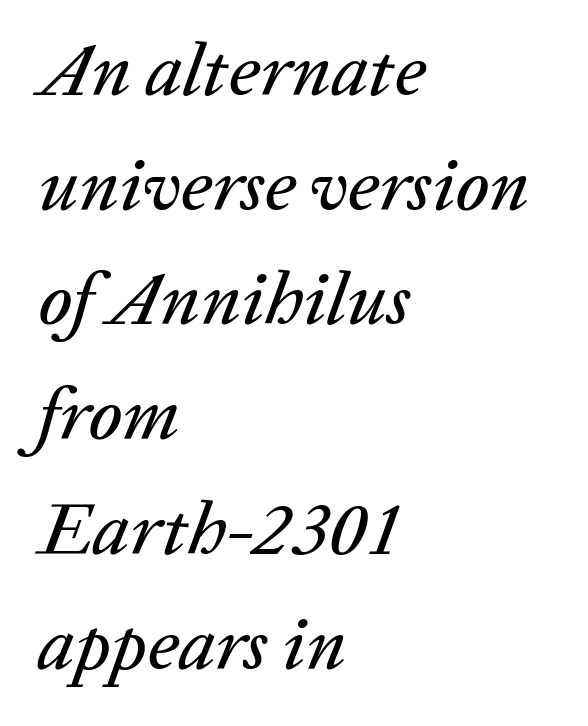
{"italic": "yes", "lean": "right", "slant_degrees": 20, "width": "normal", "stroke_contrast": "low", "x_height": "medium", "monospaced": "no", "underline": "no", "align": "left", "line_spacing": "normal", "line_spacing_ratio": 1.53, "letter_spacing": "normal", "letter_spacing_em": 0.0, "glyph_px": 75}
